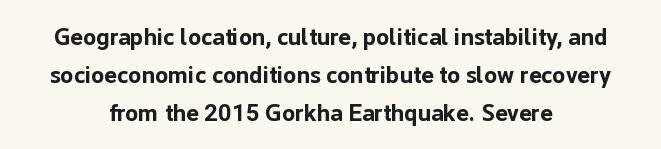
Q: Is the text bold? A: Yes.
Q: Is the text italic (slanted)? A: No, it is upright.
Q: Is the text underlined? A: No.
Q: How is the paragraph aligned? A: Centered.
Q: Is the spacing between letters normal or unusually wide? A: Normal.
Q: Is the spacing between lines tight, normal or loose? A: Normal.
